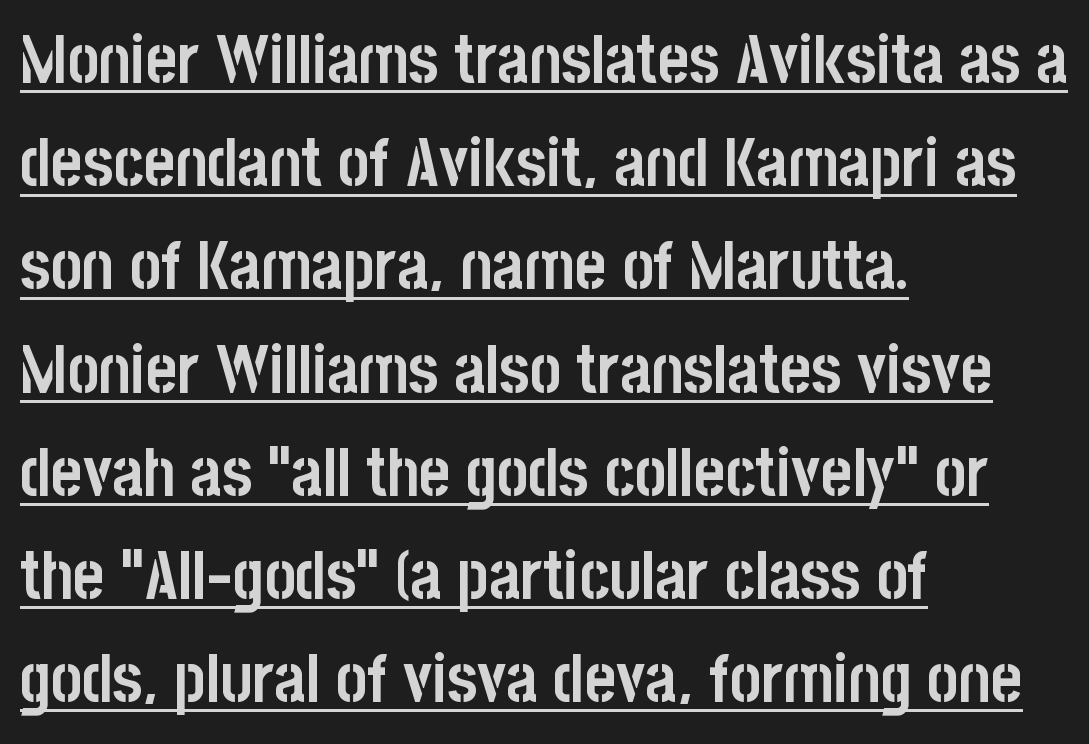
Q: Is the text bold? A: Yes.
Q: Is the text italic (slanted)? A: No, it is upright.
Q: Is the typeface a serif or a sans-serif typeface? A: Sans-serif.
Q: Is the text underlined? A: Yes.
Q: How is the paragraph aligned? A: Left-aligned.
Q: Is the spacing between letters normal or unusually wide? A: Normal.
Q: Is the spacing between lines tight, normal or loose? A: Normal.
Q: Width (condensed, normal, or wide)? A: Condensed.
Q: Stroke contrast? A: Low.
Q: x-height? A: Large.
Q: Monospaced? A: No.
